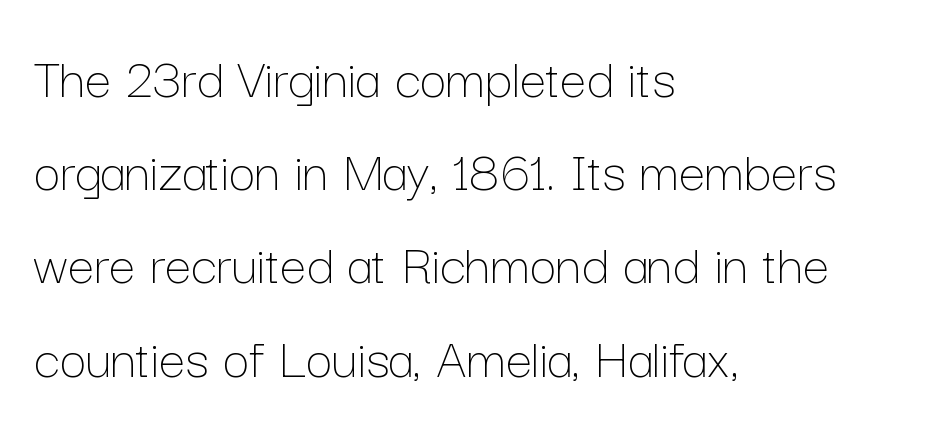
Has an underline been added? It has not. The space between consecutive lines is moderate. Does the lettering tilt? It doesn't — this is upright. A typesetter would call this proportional, since set widths differ per character.
